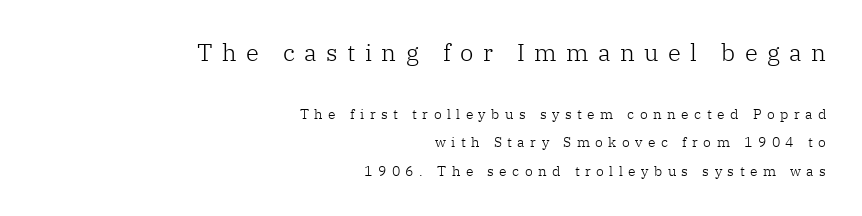
The lettering holds an erect, upright posture throughout. The rendering uses a large line-height, opening up the rows. This sample uses expanded letter spacing, leaving extra air between glyphs. The letterforms sit at book weight or below. This sample is right-justified, so line beginnings fall wherever the words allow. A clean baseline with only descenders dipping below it.
